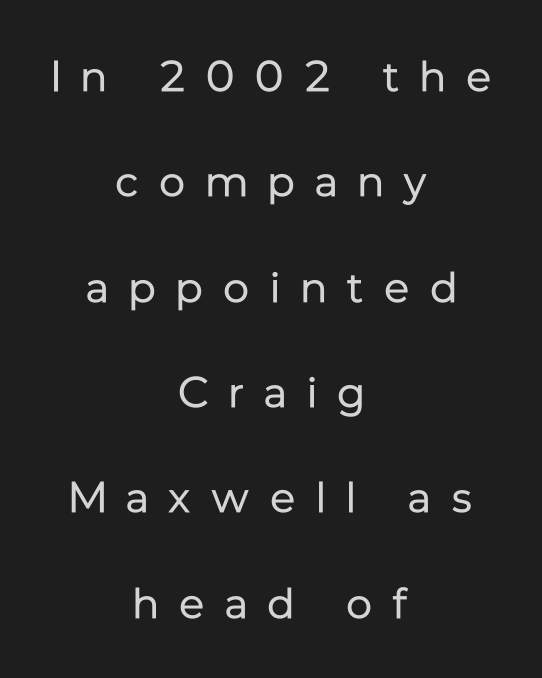
The image shows 43 px regular-weight sans-serif type, upright; set centered, loose line spacing (2.45x), unusually wide letter spacing (+0.48 em), not underlined; low stroke contrast and a medium x-height.
